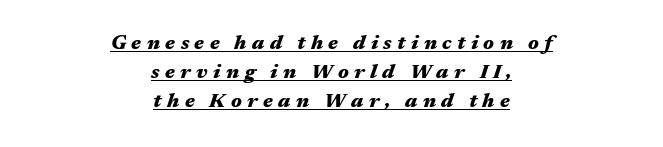
{"italic": "yes", "lean": "right", "slant_degrees": 17, "bold": "yes", "underline": "yes", "align": "center", "line_spacing": "normal", "line_spacing_ratio": 1.44, "letter_spacing": "wide", "letter_spacing_em": 0.27, "glyph_px": 20}
